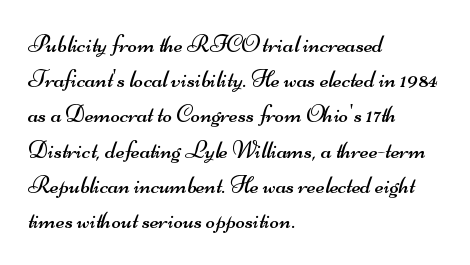
Q: Is the text bold? A: No.
Q: Is the text underlined? A: No.
Q: How is the paragraph aligned? A: Left-aligned.
Q: Is the spacing between letters normal or unusually wide? A: Normal.
Q: Is the spacing between lines tight, normal or loose? A: Normal.
